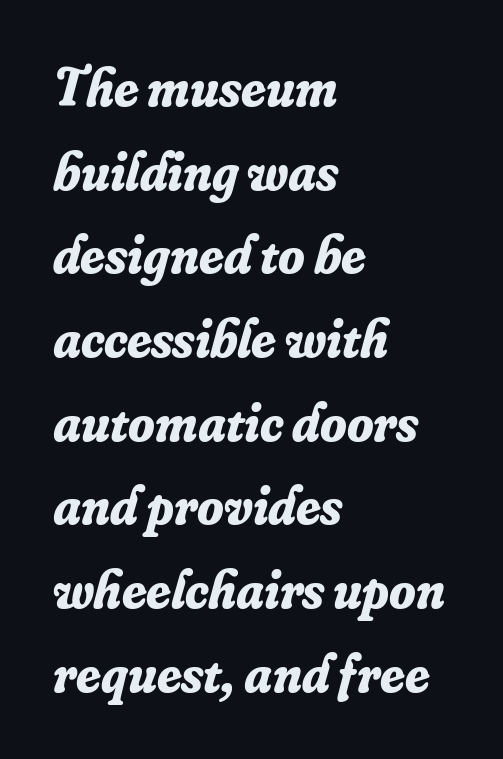
{"serif": "yes", "italic": "yes", "lean": "right", "slant_degrees": 16, "bold": "yes", "weight": "bold", "width": "normal", "stroke_contrast": "low", "x_height": "small", "monospaced": "no", "underline": "no", "align": "left", "line_spacing": "normal", "line_spacing_ratio": 1.55, "letter_spacing": "normal", "letter_spacing_em": 0.0, "glyph_px": 54}
